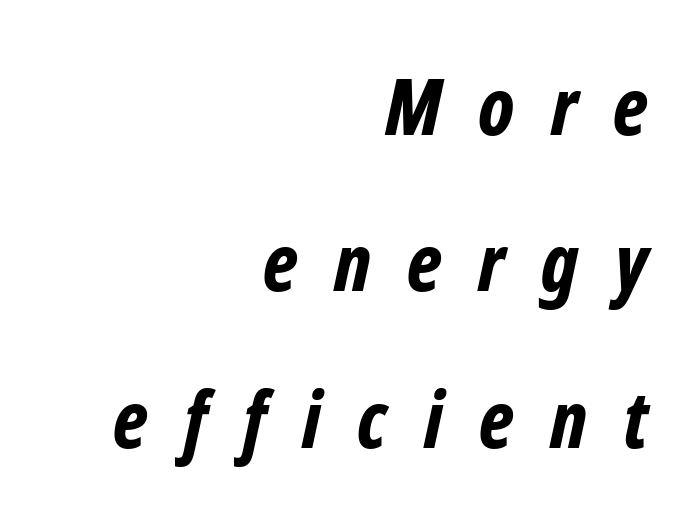
Emphasis-style slanted type is in use. The letters advance in unequal steps, a hallmark of proportional type. Line endings align vertically; line beginnings do not. Just letters on the line, the space beneath them empty. Between one letter and the next there's a generous, obvious gap.
